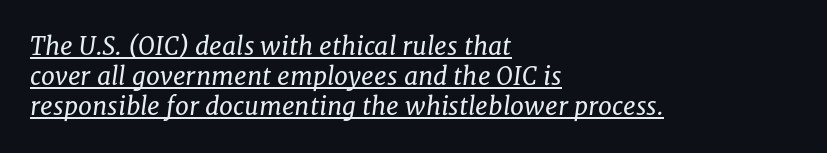
{"italic": "yes", "lean": "right", "slant_degrees": 8, "bold": "no", "underline": "yes", "align": "left", "line_spacing_ratio": 1.21, "letter_spacing": "normal", "letter_spacing_em": 0.0, "glyph_px": 25}
